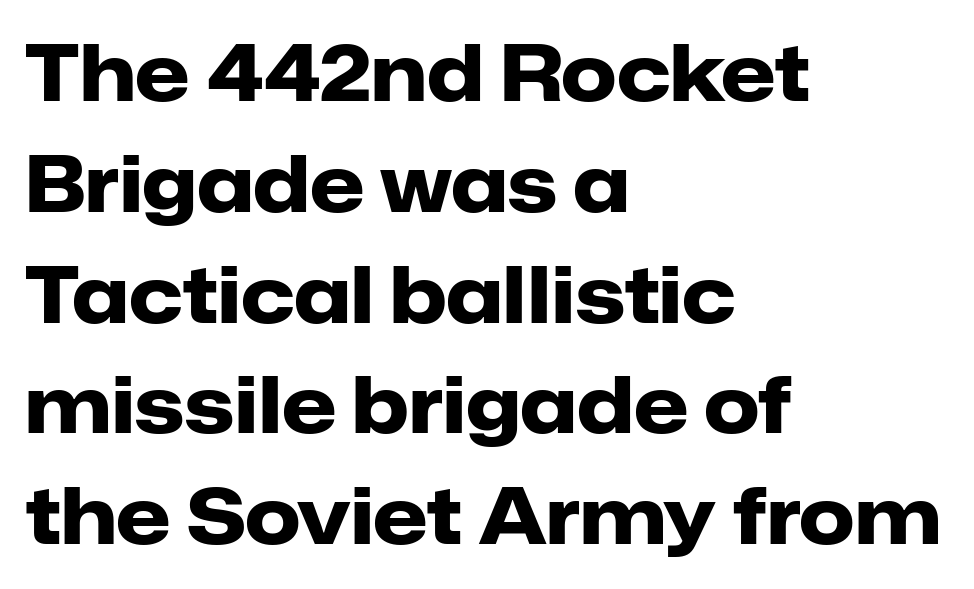
Casual observation: everything's shoved over to the left. Glyph-to-glyph distance matches everyday printed text. Look at the stroke-to-counter ratio: heavy, a bold. Notice how the stems are strictly vertical — no italics here. Words float on clear page, feet unadorned. The vertical gap from one line to the next is medium.
